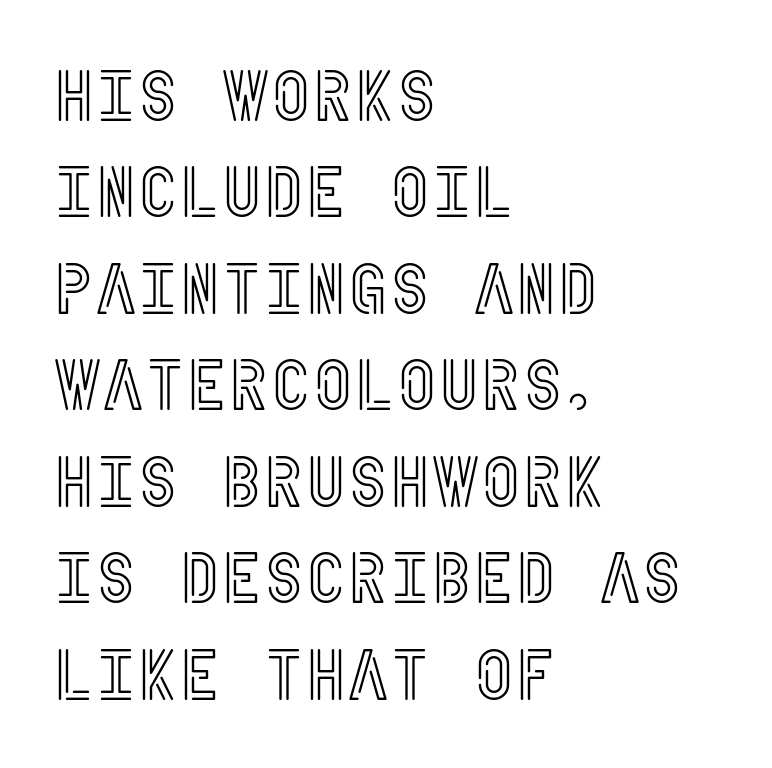
{"italic": "no", "width": "condensed", "x_height": "large", "underline": "no", "align": "left", "line_spacing": "normal", "line_spacing_ratio": 1.34, "letter_spacing": "normal", "letter_spacing_em": 0.0, "glyph_px": 72}
